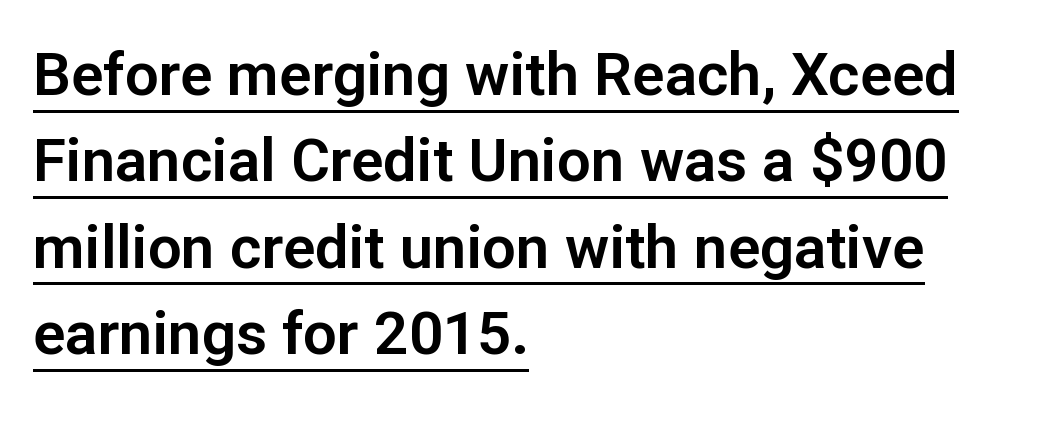
{"serif": "no", "italic": "no", "width": "normal", "stroke_contrast": "low", "x_height": "medium", "monospaced": "no", "underline": "yes", "align": "left", "line_spacing": "normal", "line_spacing_ratio": 1.44, "letter_spacing": "normal", "letter_spacing_em": 0.0, "glyph_px": 60}
